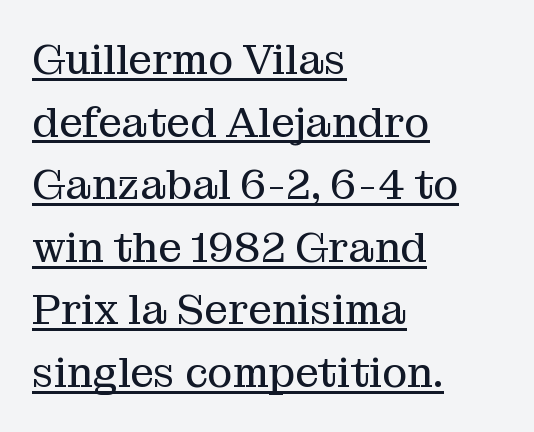
Q: Is the text bold? A: No.
Q: Is the text italic (slanted)? A: No, it is upright.
Q: Is the typeface a serif or a sans-serif typeface? A: Serif.
Q: Is the text underlined? A: Yes.
Q: How is the paragraph aligned? A: Left-aligned.
Q: Is the spacing between letters normal or unusually wide? A: Normal.
Q: Is the spacing between lines tight, normal or loose? A: Normal.
Q: Width (condensed, normal, or wide)? A: Normal.
Q: Stroke contrast? A: Medium.
Q: x-height? A: Medium.
Q: Monospaced? A: No.
